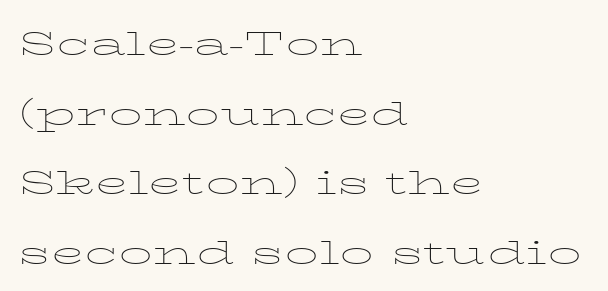
The image shows 44 px thin, wide type, upright; set left-aligned, normal line spacing (1.58x), normal letter spacing, not underlined; low stroke contrast and a medium x-height.
